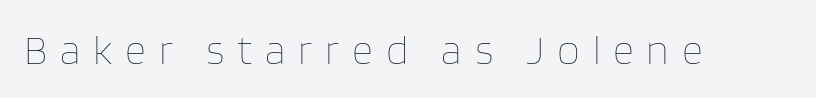
Q: Is the text bold? A: No.
Q: Is the text italic (slanted)? A: No, it is upright.
Q: Is the text underlined? A: No.
Q: Is the spacing between letters normal or unusually wide? A: Unusually wide.
Q: Width (condensed, normal, or wide)? A: Normal.
Q: Stroke contrast? A: Low.
Q: x-height? A: Large.
Q: Monospaced? A: No.
